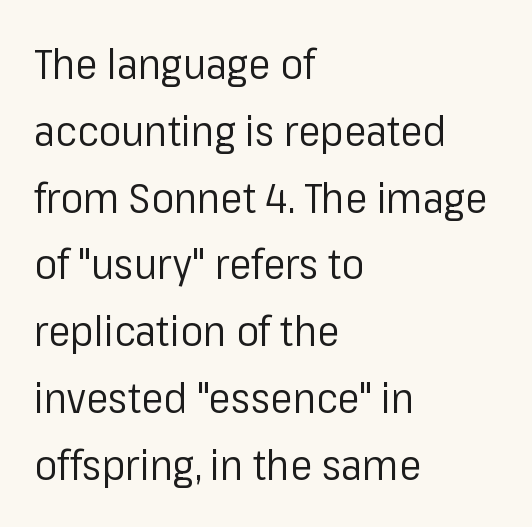
The image shows 42 px regular-weight sans-serif type, upright; set left-aligned, normal line spacing (1.59x), normal letter spacing, not underlined; low stroke contrast and a medium x-height.
